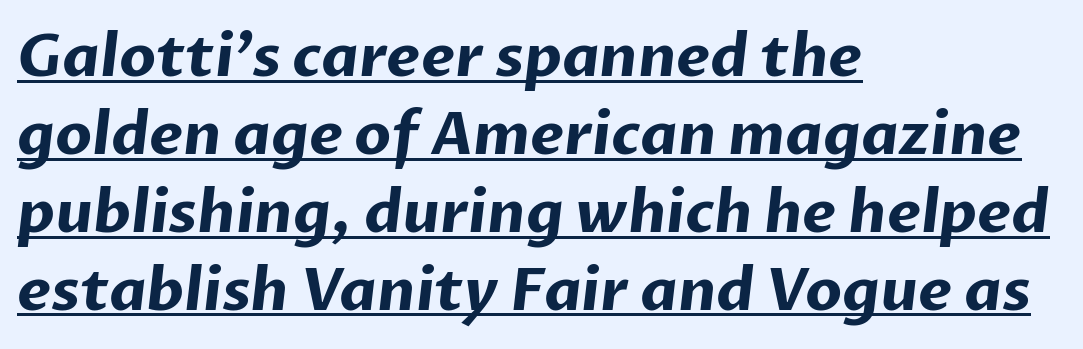
Q: Is the text bold? A: Yes.
Q: Is the typeface a serif or a sans-serif typeface? A: Sans-serif.
Q: Is the text underlined? A: Yes.
Q: How is the paragraph aligned? A: Left-aligned.
Q: Is the spacing between letters normal or unusually wide? A: Normal.
Q: Is the spacing between lines tight, normal or loose? A: Normal.
Q: Width (condensed, normal, or wide)? A: Normal.
Q: Stroke contrast? A: Low.
Q: x-height? A: Medium.
Q: Monospaced? A: No.
